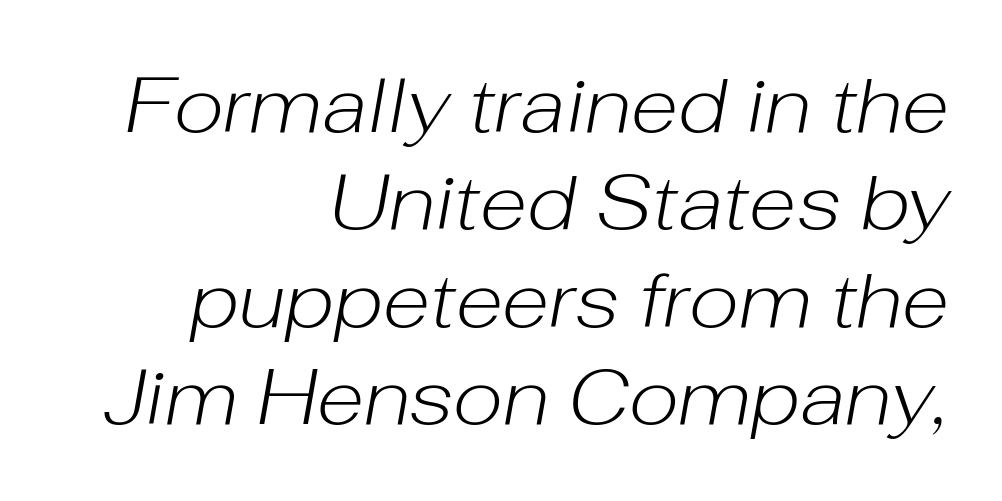
The image shows 78 px light type, italic (leaning right); set right-aligned, normal line spacing (1.25x), normal letter spacing, not underlined; low stroke contrast and a medium x-height.
